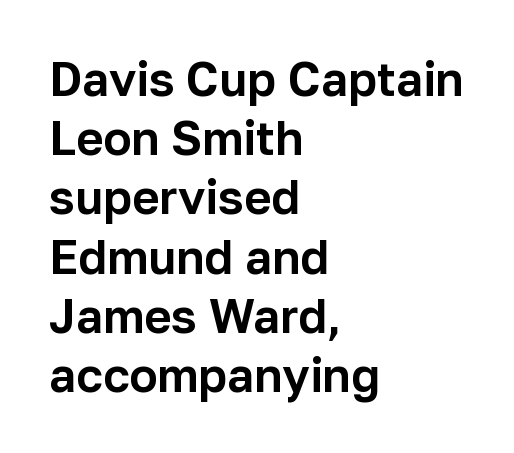
Q: Is the text italic (slanted)? A: No, it is upright.
Q: Is the typeface a serif or a sans-serif typeface? A: Sans-serif.
Q: Is the text underlined? A: No.
Q: How is the paragraph aligned? A: Left-aligned.
Q: Is the spacing between letters normal or unusually wide? A: Normal.
Q: Is the spacing between lines tight, normal or loose? A: Normal.
Q: Width (condensed, normal, or wide)? A: Normal.
Q: Stroke contrast? A: Low.
Q: x-height? A: Medium.
Q: Monospaced? A: No.
